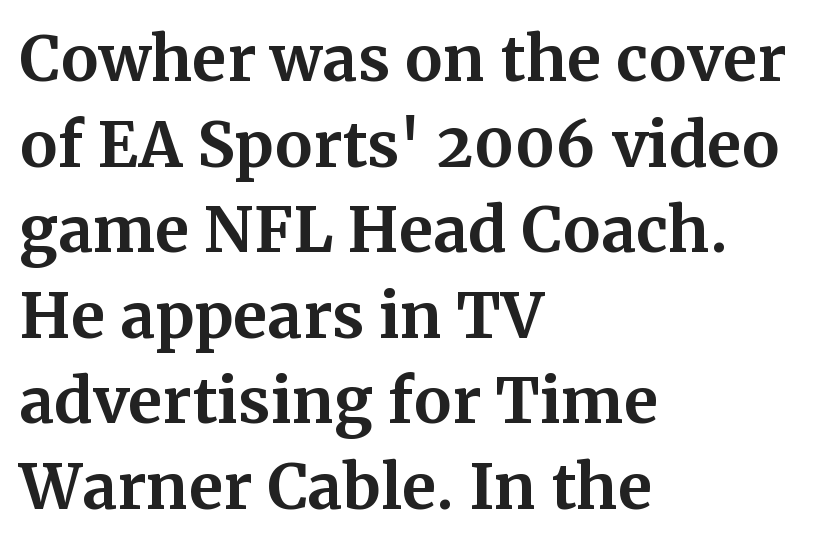
Q: Is the text bold? A: Yes.
Q: Is the text italic (slanted)? A: No, it is upright.
Q: Is the typeface a serif or a sans-serif typeface? A: Serif.
Q: Is the text underlined? A: No.
Q: How is the paragraph aligned? A: Left-aligned.
Q: Is the spacing between letters normal or unusually wide? A: Normal.
Q: Is the spacing between lines tight, normal or loose? A: Normal.
Q: Width (condensed, normal, or wide)? A: Normal.
Q: Stroke contrast? A: Medium.
Q: x-height? A: Medium.
Q: Monospaced? A: No.
